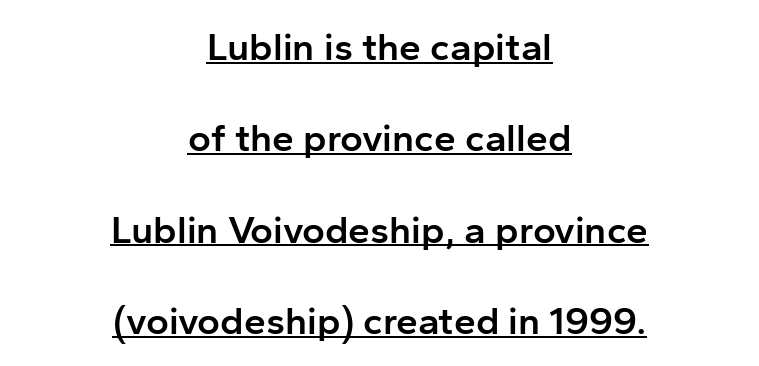
{"serif": "no", "italic": "no", "bold": "semi", "weight": "semibold", "width": "normal", "stroke_contrast": "low", "x_height": "medium", "monospaced": "no", "underline": "yes", "align": "center", "line_spacing": "loose", "line_spacing_ratio": 2.34, "letter_spacing": "normal", "letter_spacing_em": 0.0, "glyph_px": 39}
